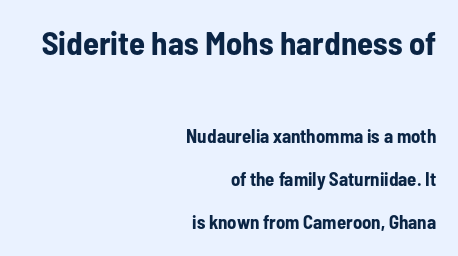
Q: Is the text bold? A: Yes.
Q: Is the text italic (slanted)? A: No, it is upright.
Q: Is the typeface a serif or a sans-serif typeface? A: Sans-serif.
Q: Is the text underlined? A: No.
Q: How is the paragraph aligned? A: Right-aligned.
Q: Is the spacing between letters normal or unusually wide? A: Normal.
Q: Is the spacing between lines tight, normal or loose? A: Loose.
Q: Which block of text is set in a larger size, the first (top) or the second (bottom)? A: The first (top) one.
Q: Width (condensed, normal, or wide)? A: Condensed.
Q: Stroke contrast? A: Low.
Q: x-height? A: Medium.
Q: Monospaced? A: No.
